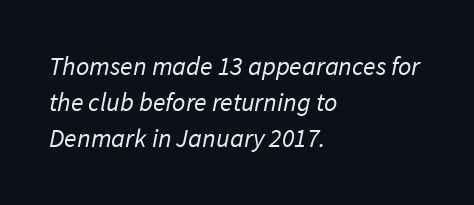
The image shows 26 px text type; set left-aligned, normal line spacing (1.39x), normal letter spacing, not underlined.
